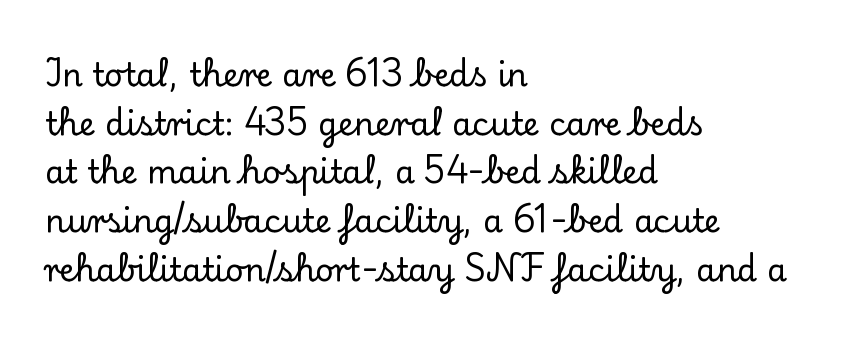
{"serif": "yes", "italic": "no", "width": "normal", "stroke_contrast": "low", "x_height": "small", "monospaced": "no", "underline": "no", "align": "left", "line_spacing": "normal", "line_spacing_ratio": 1.52, "letter_spacing": "normal", "letter_spacing_em": 0.0, "glyph_px": 32}
